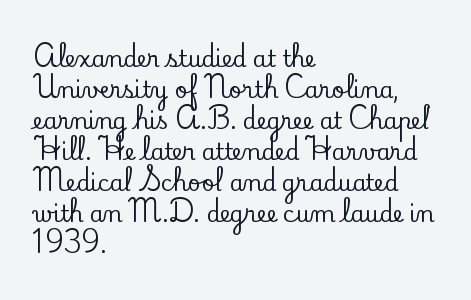
The image shows 22 px text type, upright; set left-aligned, normal line spacing (1.41x), normal letter spacing, not underlined.
